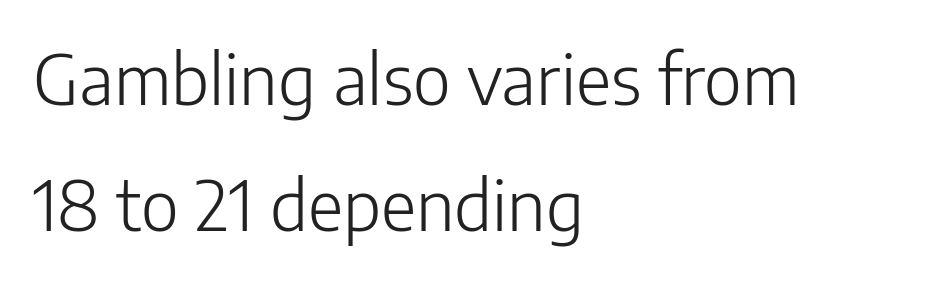
{"serif": "no", "italic": "no", "bold": "no", "weight": "light", "width": "normal", "stroke_contrast": "low", "x_height": "medium", "monospaced": "no", "underline": "no", "align": "left", "line_spacing_ratio": 1.83, "letter_spacing": "normal", "letter_spacing_em": 0.0, "glyph_px": 69}
